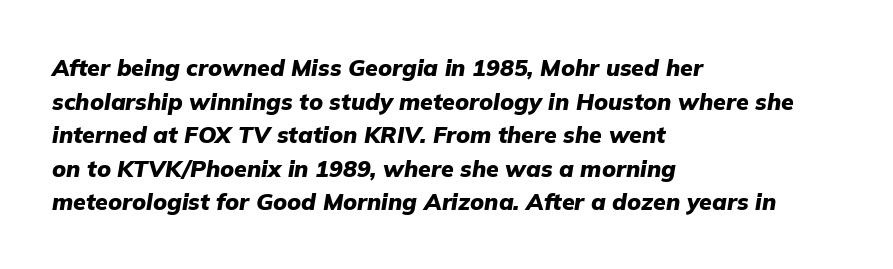
Q: Is the text bold? A: Yes.
Q: Is the text italic (slanted)? A: Yes, it leans right by about 9 degrees.
Q: Is the text underlined? A: No.
Q: How is the paragraph aligned? A: Left-aligned.
Q: Is the spacing between letters normal or unusually wide? A: Normal.
Q: Is the spacing between lines tight, normal or loose? A: Normal.
